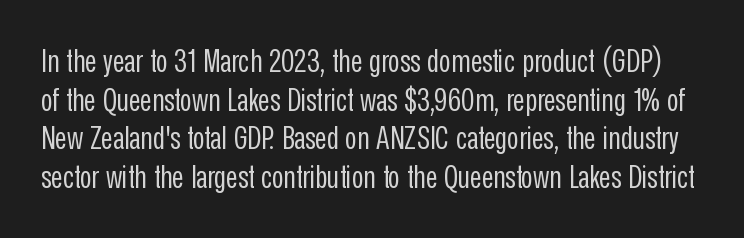
Italic: no, the glyphs are upright roman. Descenders hang freely into open space. Are there feet on the stems? There aren't — it's a sans. The face used here is proportionally spaced, like ordinary book or web type. Tracking value appears to be zero — textbook default spacing.
